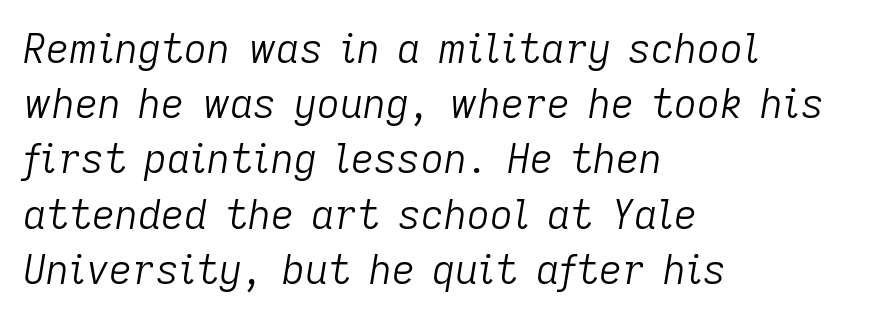
Q: Is the text bold? A: No.
Q: Is the text italic (slanted)? A: Yes, it leans right by about 9 degrees.
Q: Is the text underlined? A: No.
Q: How is the paragraph aligned? A: Left-aligned.
Q: Is the spacing between letters normal or unusually wide? A: Normal.
Q: Is the spacing between lines tight, normal or loose? A: Normal.
Q: Width (condensed, normal, or wide)? A: Normal.
Q: Stroke contrast? A: Low.
Q: x-height? A: Medium.
Q: Monospaced? A: No.
